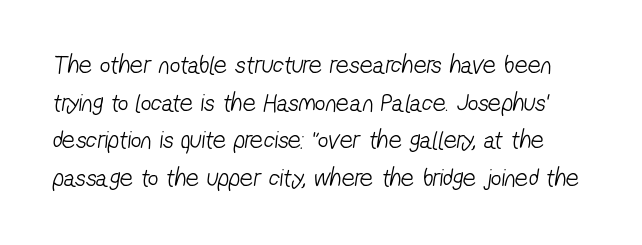
The image shows 26 px text type; set normal line spacing (1.45x), normal letter spacing, not underlined.
